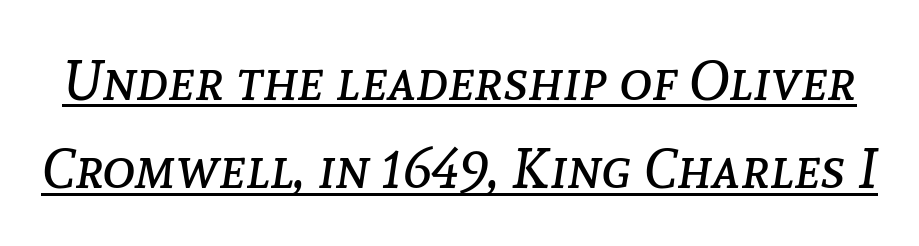
Q: Is the text bold? A: No.
Q: Is the text italic (slanted)? A: Yes, it leans right by about 8 degrees.
Q: Is the text underlined? A: Yes.
Q: Is the spacing between letters normal or unusually wide? A: Normal.
Q: Is the spacing between lines tight, normal or loose? A: Normal.
Q: Width (condensed, normal, or wide)? A: Normal.
Q: Stroke contrast? A: Low.
Q: x-height? A: Medium.
Q: Monospaced? A: No.
